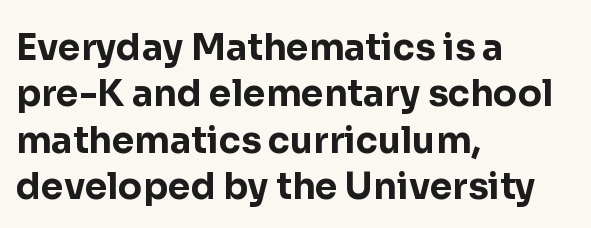
Observe the ordinary spacing: letters are neighbours, not strangers. Is there much room between lines? A standard amount, neither cramped nor airy. Do the letters lean? They stand straight. Only glyphs here, with clear space below each row. The lines in this sample share a left origin and differ only in where they stop. Letterform terminals end flat and unadorned throughout the passage.
